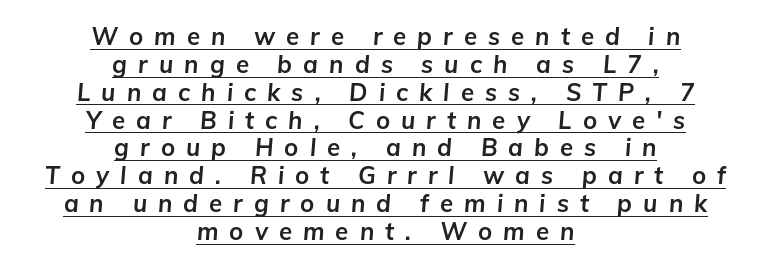
Q: Is the text bold? A: Yes.
Q: Is the text italic (slanted)? A: Yes, it leans right by about 5 degrees.
Q: Is the text underlined? A: Yes.
Q: How is the paragraph aligned? A: Centered.
Q: Is the spacing between letters normal or unusually wide? A: Unusually wide.
